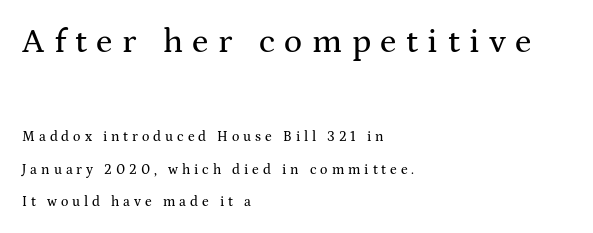
Q: Is the text italic (slanted)? A: No, it is upright.
Q: Is the typeface a serif or a sans-serif typeface? A: Serif.
Q: Is the text underlined? A: No.
Q: How is the paragraph aligned? A: Left-aligned.
Q: Is the spacing between letters normal or unusually wide? A: Unusually wide.
Q: Is the spacing between lines tight, normal or loose? A: Loose.
Q: Which block of text is set in a larger size, the first (top) or the second (bottom)? A: The first (top) one.
Q: Width (condensed, normal, or wide)? A: Wide.
Q: Stroke contrast? A: Medium.
Q: x-height? A: Medium.
Q: Monospaced? A: No.
